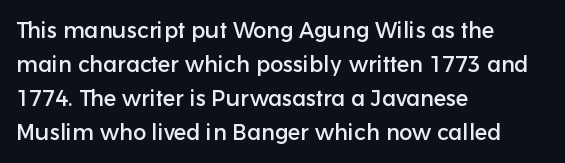
Q: Is the text italic (slanted)? A: No, it is upright.
Q: Is the text underlined? A: No.
Q: How is the paragraph aligned? A: Left-aligned.
Q: Is the spacing between letters normal or unusually wide? A: Normal.
Q: Is the spacing between lines tight, normal or loose? A: Normal.
